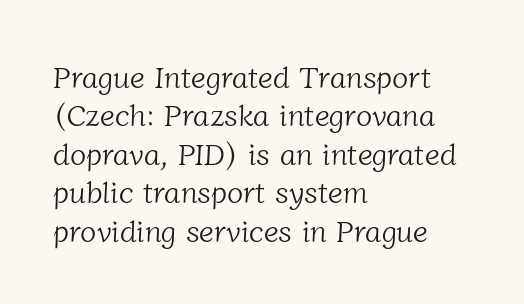
Q: Is the text bold? A: No.
Q: Is the typeface a serif or a sans-serif typeface? A: Serif.
Q: Is the text underlined? A: No.
Q: How is the paragraph aligned? A: Left-aligned.
Q: Is the spacing between letters normal or unusually wide? A: Normal.
Q: Is the spacing between lines tight, normal or loose? A: Normal.
Q: Width (condensed, normal, or wide)? A: Normal.
Q: Stroke contrast? A: Low.
Q: x-height? A: Medium.
Q: Monospaced? A: No.
